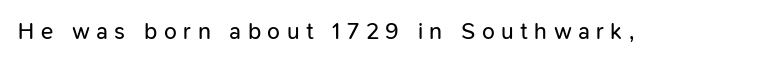
The image shows 23 px text type, upright; set unusually wide letter spacing (+0.28 em), not underlined.
